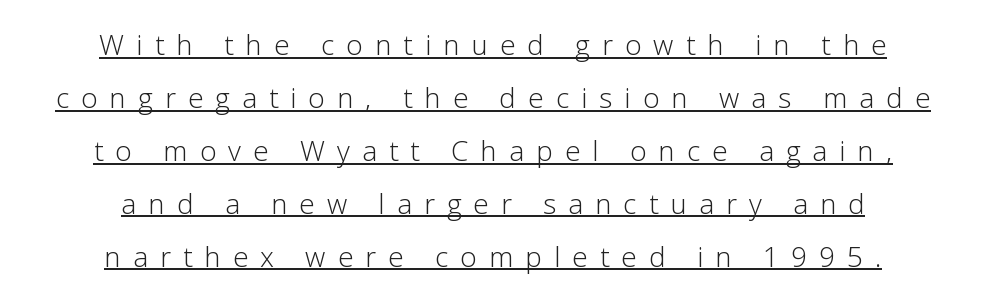
{"serif": "no", "italic": "no", "bold": "no", "weight": "light", "width": "normal", "stroke_contrast": "low", "x_height": "medium", "monospaced": "no", "underline": "yes", "align": "center", "line_spacing_ratio": 1.89, "letter_spacing": "wide", "letter_spacing_em": 0.43, "glyph_px": 28}
